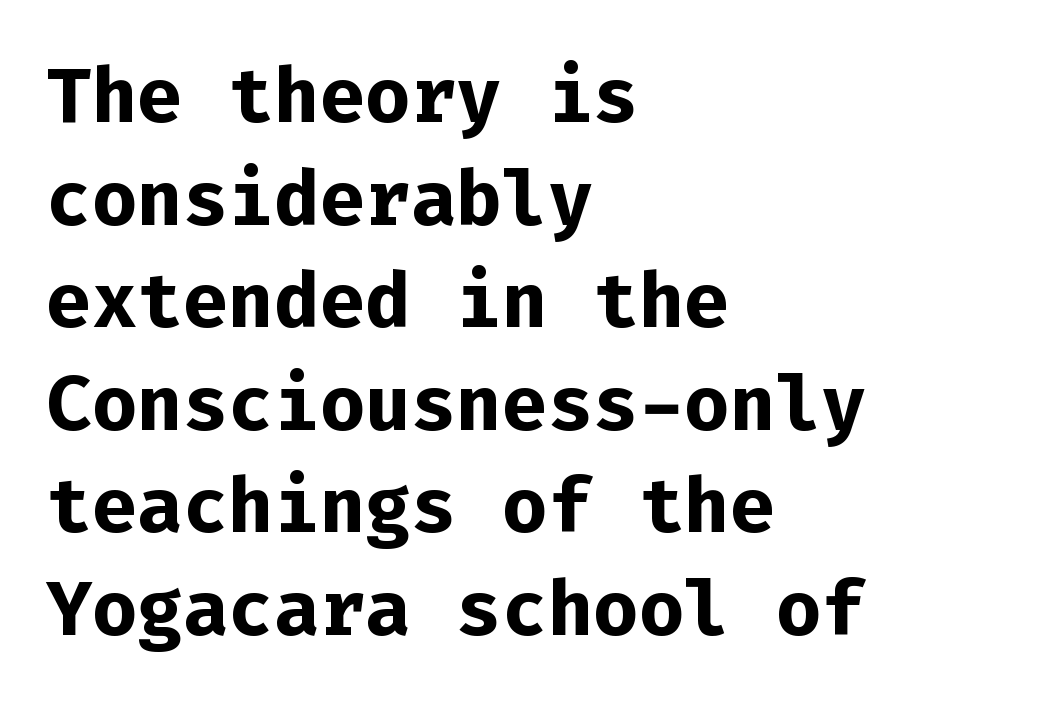
{"serif": "no", "italic": "no", "bold": "yes", "weight": "bold", "width": "normal", "stroke_contrast": "low", "x_height": "medium", "monospaced": "yes", "underline": "no", "align": "left", "line_spacing": "normal", "line_spacing_ratio": 1.35, "letter_spacing": "normal", "letter_spacing_em": 0.0, "glyph_px": 76}
